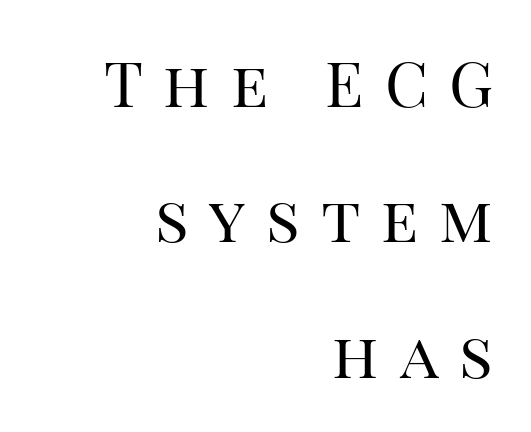
The image shows 63 px regular-weight serif type, upright; set right-aligned, loose line spacing (2.15x), unusually wide letter spacing (+0.33 em), not underlined; high stroke contrast and a large x-height.
